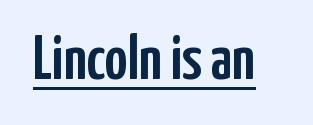
The image shows 62 px condensed sans-serif type, upright; set normal letter spacing, underlined; low stroke contrast and a medium x-height.
